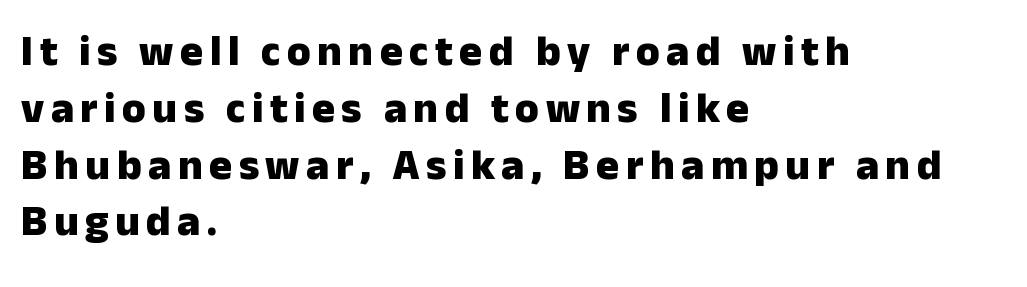
You could not count columns in this text — the font is proportionally spaced. This sample uses an upright cut, with every glyph sitting square on the baseline. These lines are set flush left with a ragged right edge. These words are printed bold, with thick strokes throughout.
